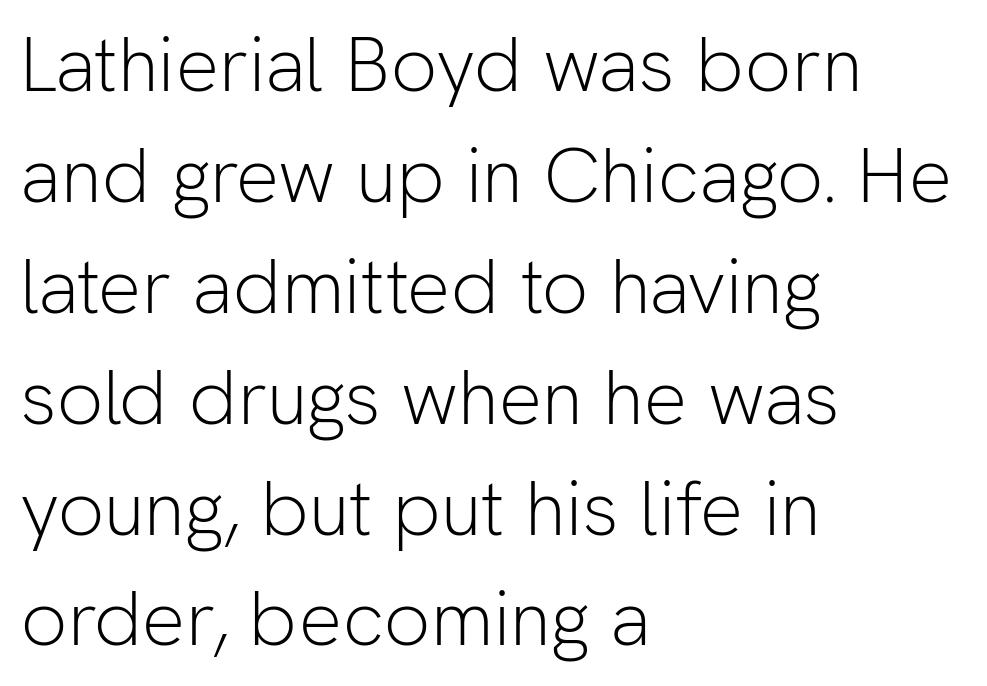
You can tell from the bare stems that sans-serif type was used. Every row of glyphs begins at an identical x-position on the left. Successive baselines arrive at the customary interval. A typesetter would call this proportional, since set widths differ per character. Ascenders rise straight up at ninety degrees. The tracking reads as untouched default to a designer's eye.
